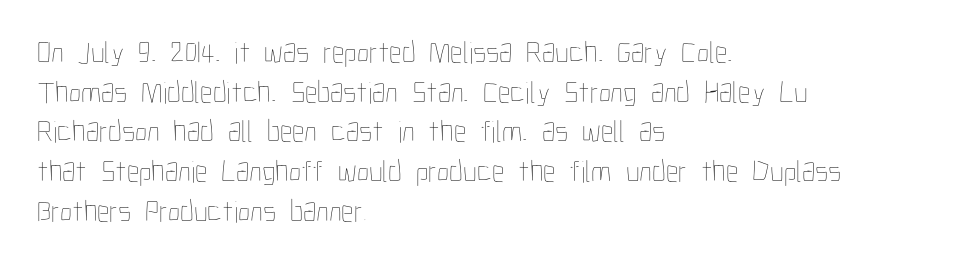
Q: Is the text bold? A: No.
Q: Is the text italic (slanted)? A: No, it is upright.
Q: Is the text underlined? A: No.
Q: How is the paragraph aligned? A: Left-aligned.
Q: Is the spacing between letters normal or unusually wide? A: Normal.
Q: Is the spacing between lines tight, normal or loose? A: Normal.
Q: Width (condensed, normal, or wide)? A: Condensed.
Q: Stroke contrast? A: Low.
Q: x-height? A: Medium.
Q: Monospaced? A: No.
